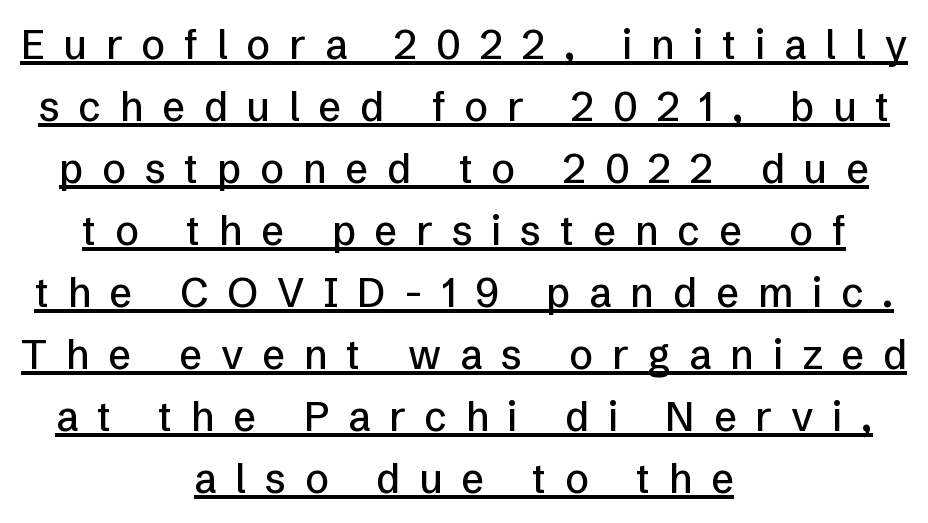
Q: Is the text italic (slanted)? A: No, it is upright.
Q: Is the typeface a serif or a sans-serif typeface? A: Sans-serif.
Q: Is the text underlined? A: Yes.
Q: How is the paragraph aligned? A: Centered.
Q: Is the spacing between letters normal or unusually wide? A: Unusually wide.
Q: Is the spacing between lines tight, normal or loose? A: Normal.
Q: Width (condensed, normal, or wide)? A: Normal.
Q: Stroke contrast? A: Low.
Q: x-height? A: Medium.
Q: Monospaced? A: No.
